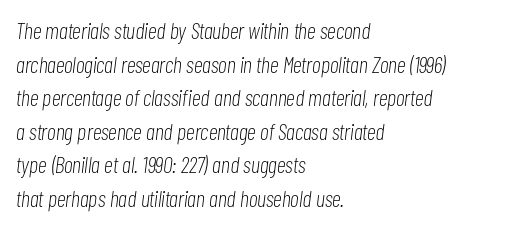
Nothing heavy about these letters — not bold at all. Nobody touched the tracking dial on this one. Does the lettering tilt? It does — this is italic. Summary of vertical rhythm: regular, with standard interline spacing. Visually the block forms a straight wall on the left and a jagged coastline on the right. Descenders are the only things crossing below the line.
